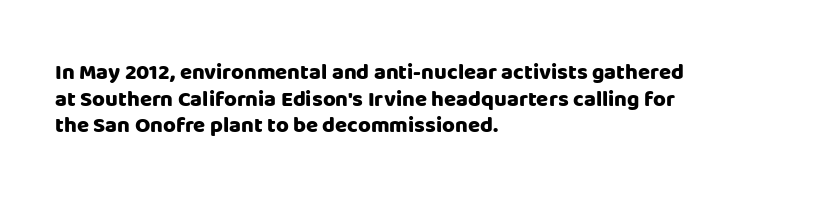
{"italic": "no", "bold": "yes", "underline": "no", "align": "left", "line_spacing_ratio": 1.21, "letter_spacing": "normal", "letter_spacing_em": 0.0, "glyph_px": 22}
